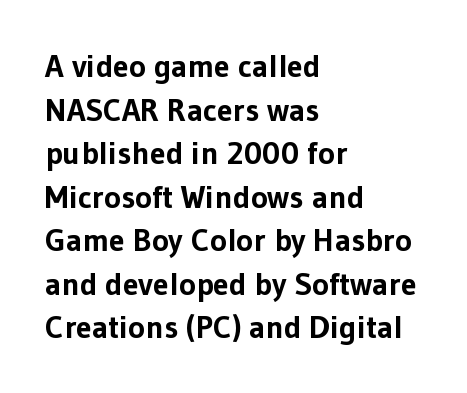
The image shows 32 px bold sans-serif type, upright; set left-aligned, normal line spacing (1.36x), normal letter spacing, not underlined; low stroke contrast and a medium x-height.
